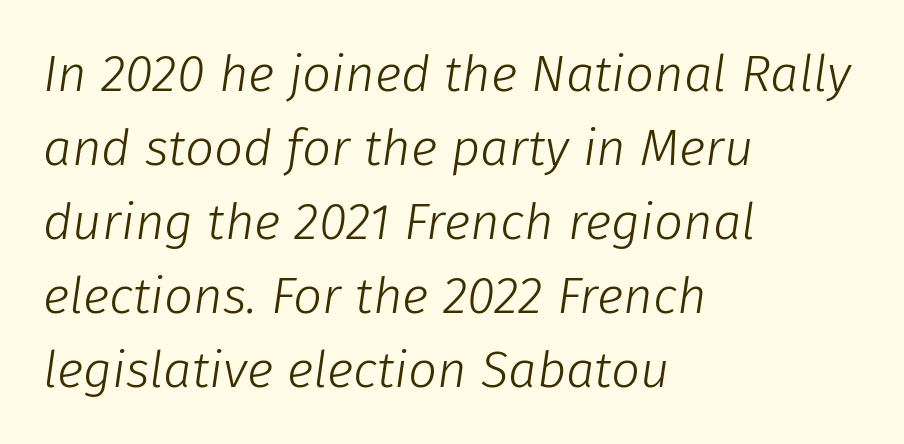
{"italic": "yes", "lean": "right", "slant_degrees": 8, "bold": "no", "weight": "light", "width": "normal", "stroke_contrast": "low", "x_height": "medium", "monospaced": "no", "underline": "no", "align": "left", "line_spacing": "normal", "line_spacing_ratio": 1.45, "letter_spacing": "normal", "letter_spacing_em": 0.0, "glyph_px": 51}
